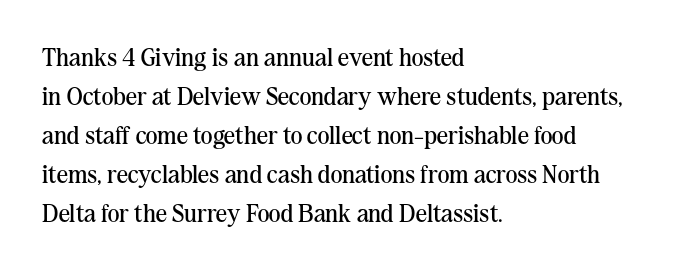
{"italic": "no", "bold": "no", "underline": "no", "align": "left", "line_spacing": "normal", "line_spacing_ratio": 1.56, "letter_spacing": "normal", "letter_spacing_em": 0.0, "glyph_px": 25}
